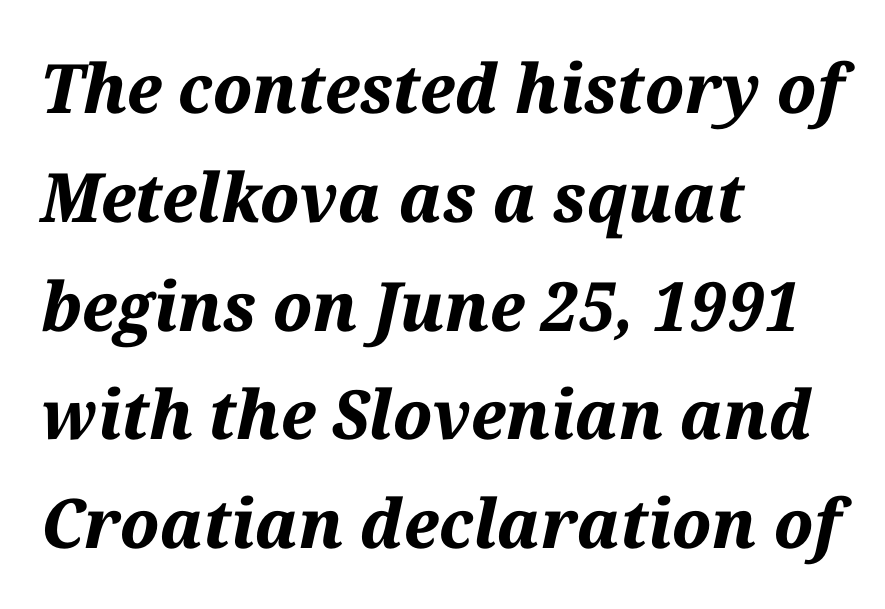
Q: Is the text bold? A: Yes.
Q: Is the text italic (slanted)? A: Yes, it leans right by about 12 degrees.
Q: Is the text underlined? A: No.
Q: How is the paragraph aligned? A: Left-aligned.
Q: Is the spacing between letters normal or unusually wide? A: Normal.
Q: Is the spacing between lines tight, normal or loose? A: Normal.
Q: Width (condensed, normal, or wide)? A: Normal.
Q: Stroke contrast? A: Medium.
Q: x-height? A: Medium.
Q: Monospaced? A: No.
